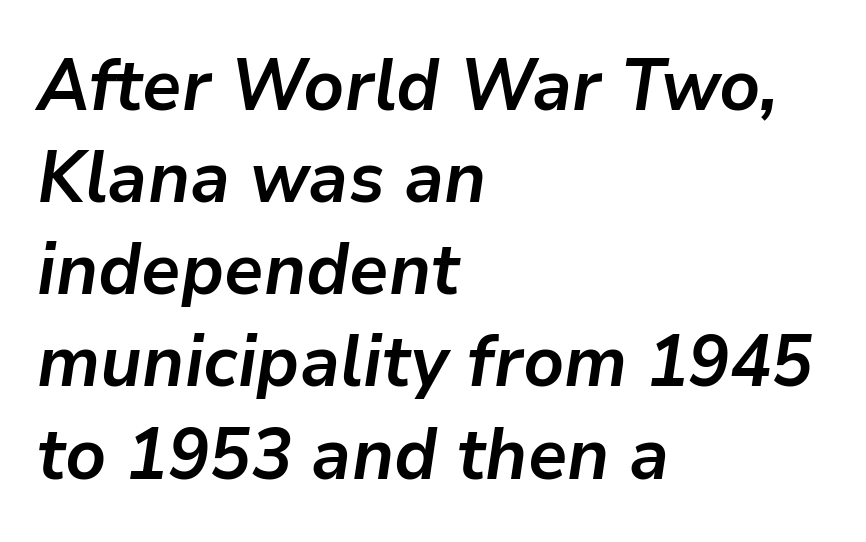
The image shows 72 px semibold type, italic (leaning right); set left-aligned, normal line spacing (1.28x), normal letter spacing, not underlined; low stroke contrast and a medium x-height.
